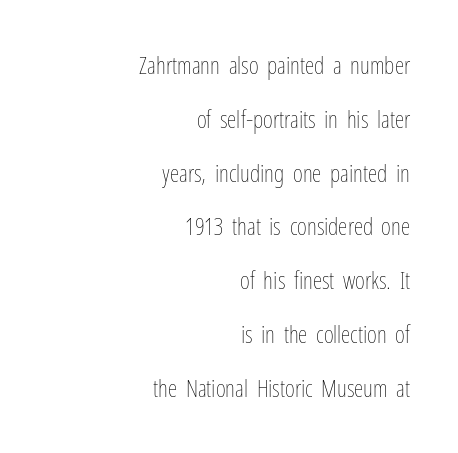
{"italic": "no", "bold": "no", "underline": "no", "align": "right", "line_spacing": "loose", "line_spacing_ratio": 2.24, "letter_spacing": "normal", "letter_spacing_em": 0.0, "glyph_px": 24}
